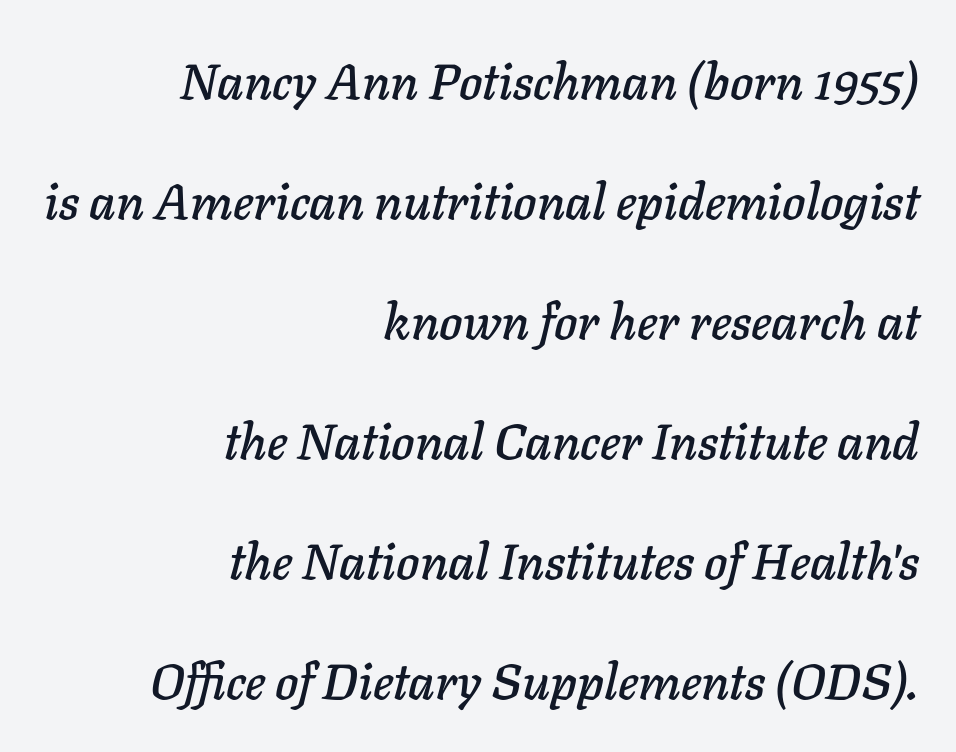
Character widths vary here, with narrow letters taking less room than wide ones. An italicized treatment has been applied to the whole sample. Honestly, the letter spacing is just normal — you wouldn't notice it. Regarding leading, the lines here are spaced well apart. The text block is weighted toward the right margin, trailing off unevenly leftward.
